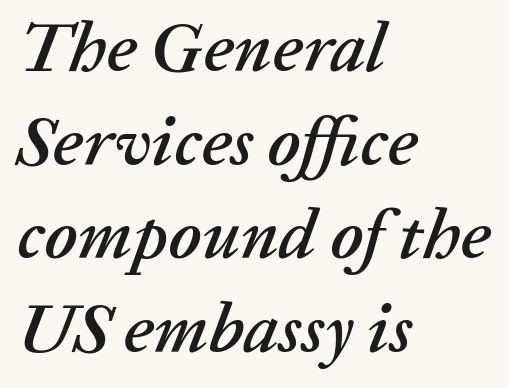
The image shows 71 px text type, italic (leaning right); set left-aligned, normal line spacing (1.32x), normal letter spacing, not underlined; low stroke contrast and a medium x-height.
